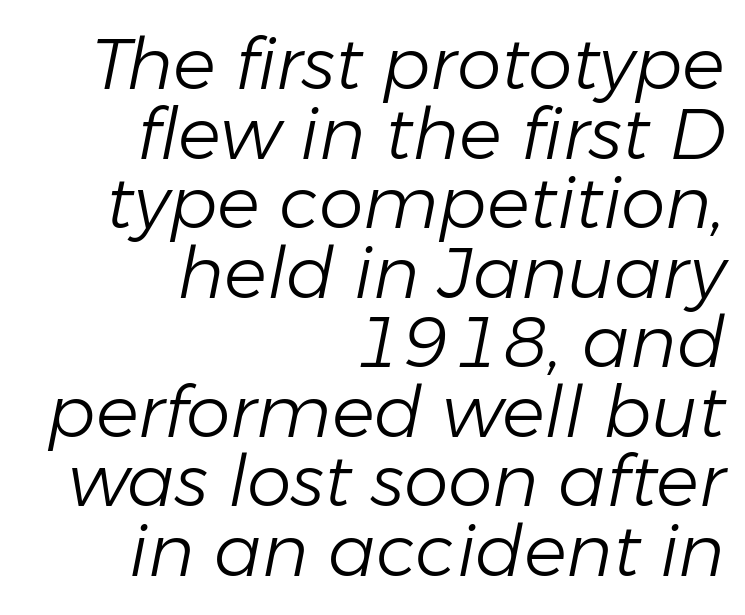
Q: Is the text bold? A: No.
Q: Is the text italic (slanted)? A: Yes, it leans right by about 11 degrees.
Q: Is the text underlined? A: No.
Q: How is the paragraph aligned? A: Right-aligned.
Q: Is the spacing between letters normal or unusually wide? A: Normal.
Q: Is the spacing between lines tight, normal or loose? A: Tight.
Q: Width (condensed, normal, or wide)? A: Normal.
Q: Stroke contrast? A: Low.
Q: x-height? A: Medium.
Q: Monospaced? A: No.
